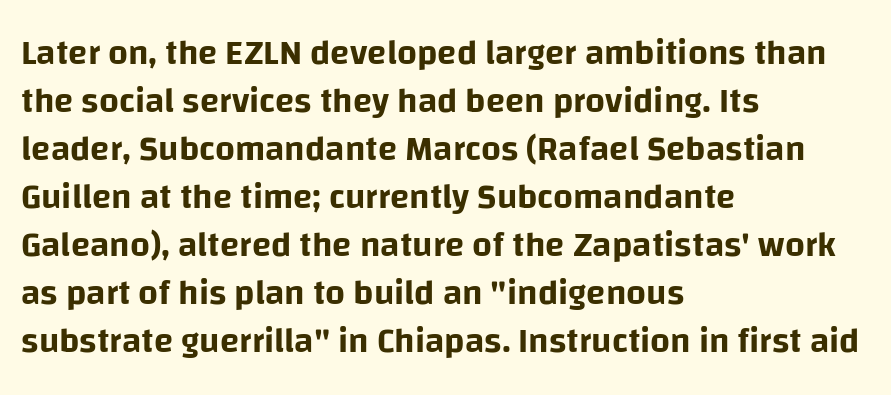
Q: Is the text italic (slanted)? A: No, it is upright.
Q: Is the typeface a serif or a sans-serif typeface? A: Sans-serif.
Q: Is the text underlined? A: No.
Q: How is the paragraph aligned? A: Left-aligned.
Q: Is the spacing between letters normal or unusually wide? A: Normal.
Q: Is the spacing between lines tight, normal or loose? A: Normal.
Q: Width (condensed, normal, or wide)? A: Normal.
Q: Stroke contrast? A: Low.
Q: x-height? A: Large.
Q: Monospaced? A: No.
